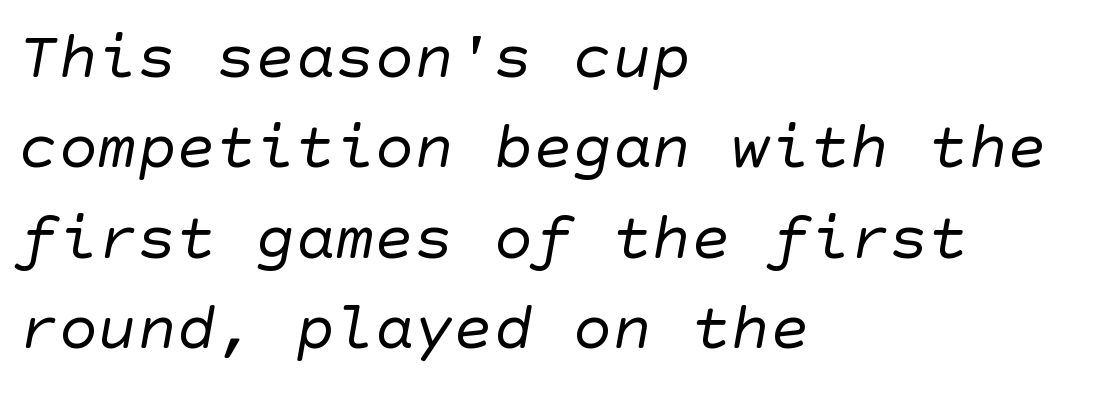
{"serif": "no", "bold": "no", "weight": "regular", "width": "normal", "stroke_contrast": "low", "x_height": "large", "underline": "no", "align": "left", "line_spacing": "normal", "line_spacing_ratio": 1.37, "letter_spacing": "normal", "letter_spacing_em": 0.0, "glyph_px": 66}
